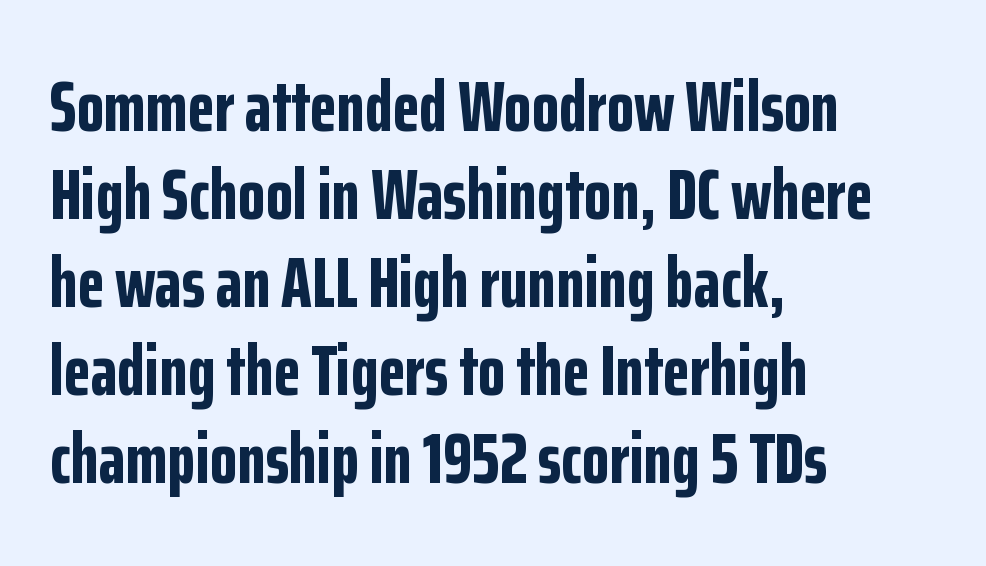
Does the weight exceed regular? Yes, all the way to bold. The rendering uses natural spacing where letterforms have individual widths. This rendering leaves character spacing at its baseline value. Each line starts at the same left margin while the right side varies.
